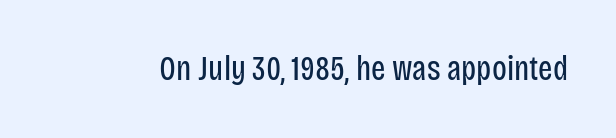
{"serif": "no", "italic": "no", "bold": "no", "weight": "regular", "width": "condensed", "stroke_contrast": "low", "x_height": "large", "monospaced": "no", "underline": "no", "letter_spacing": "normal", "letter_spacing_em": 0.0, "glyph_px": 34}
